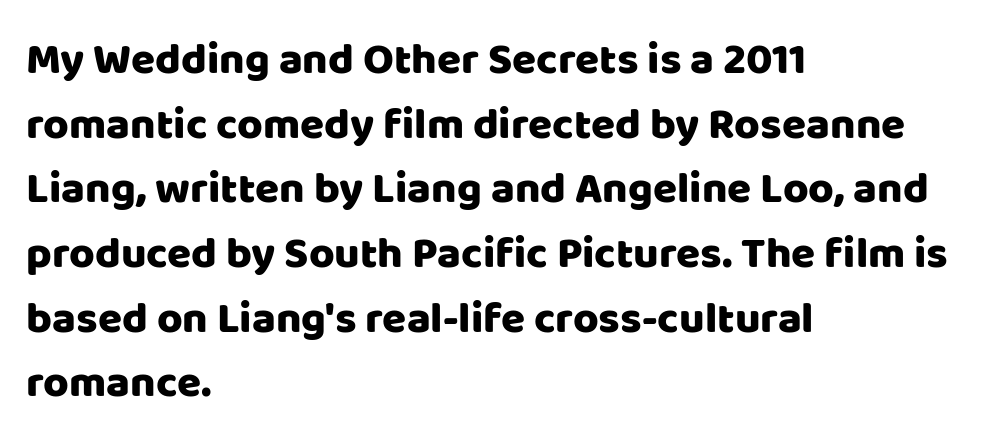
The image shows 44 px sans-serif type, upright; set left-aligned, normal line spacing (1.47x), normal letter spacing, not underlined; low stroke contrast and a large x-height.
